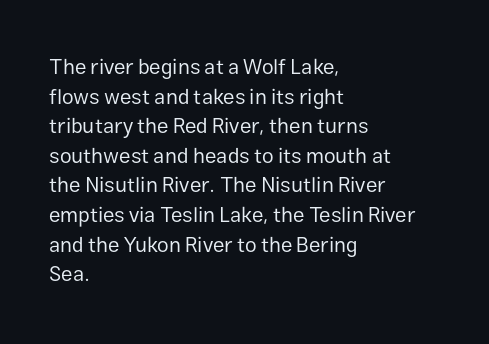
Quick note: underline off. Do the letters lean? They stand straight. The text block is weighted toward the left margin, trailing off unevenly rightward. This rendering leaves character spacing at its baseline value. Vertical spacing — default.
